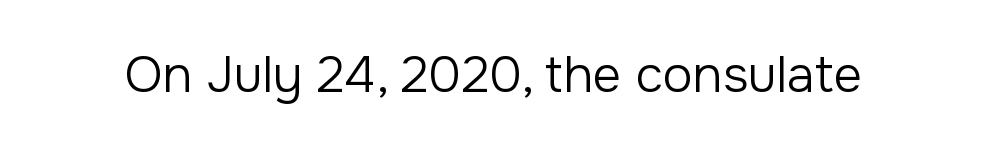
Q: Is the text bold? A: No.
Q: Is the text italic (slanted)? A: No, it is upright.
Q: Is the typeface a serif or a sans-serif typeface? A: Sans-serif.
Q: Is the text underlined? A: No.
Q: Is the spacing between letters normal or unusually wide? A: Normal.
Q: Width (condensed, normal, or wide)? A: Normal.
Q: Stroke contrast? A: Low.
Q: x-height? A: Medium.
Q: Monospaced? A: No.
